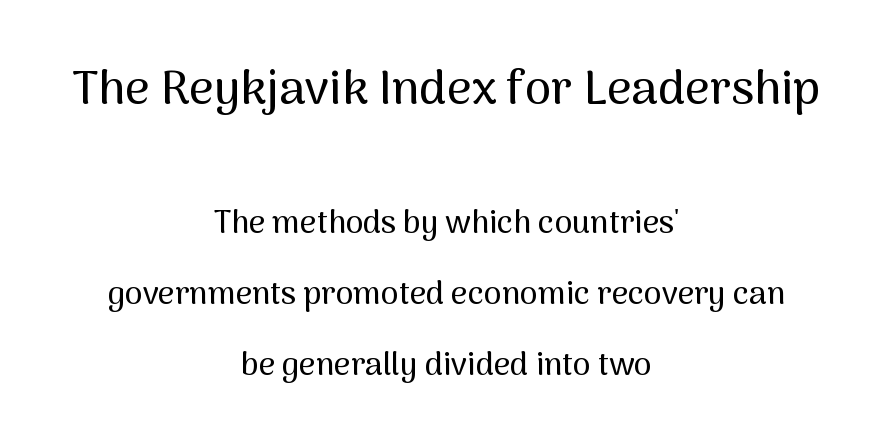
Q: Is the text italic (slanted)? A: No, it is upright.
Q: Is the typeface a serif or a sans-serif typeface? A: Sans-serif.
Q: Is the text underlined? A: No.
Q: How is the paragraph aligned? A: Centered.
Q: Is the spacing between letters normal or unusually wide? A: Normal.
Q: Is the spacing between lines tight, normal or loose? A: Loose.
Q: Which block of text is set in a larger size, the first (top) or the second (bottom)? A: The first (top) one.
Q: Width (condensed, normal, or wide)? A: Normal.
Q: Stroke contrast? A: Medium.
Q: x-height? A: Medium.
Q: Monospaced? A: No.
